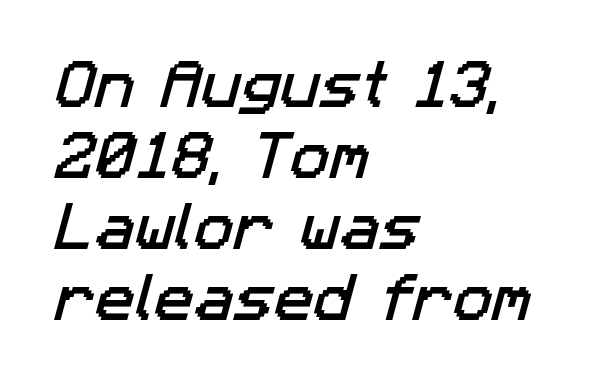
Q: Is the typeface a serif or a sans-serif typeface? A: Sans-serif.
Q: Is the text underlined? A: No.
Q: How is the paragraph aligned? A: Left-aligned.
Q: Is the spacing between letters normal or unusually wide? A: Normal.
Q: Is the spacing between lines tight, normal or loose? A: Normal.
Q: Width (condensed, normal, or wide)? A: Normal.
Q: Stroke contrast? A: Low.
Q: x-height? A: Medium.
Q: Monospaced? A: No.
